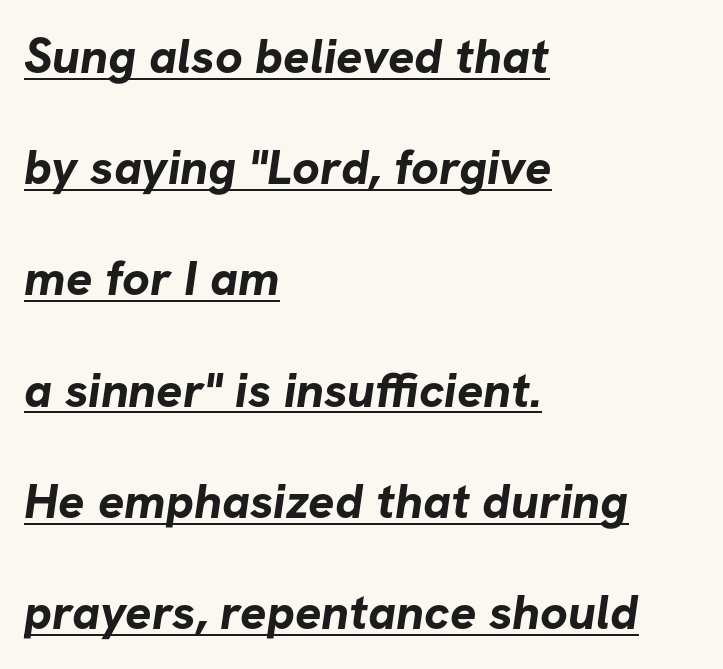
The leading is generous, giving the passage an open texture. Its strokes are broad and dark, the hallmark of bold type. The gaps between neighbouring characters are ordinary and unremarkable. The passage shown is typed in a proportional face where columns would drift. This sample uses a sans-serif face.
